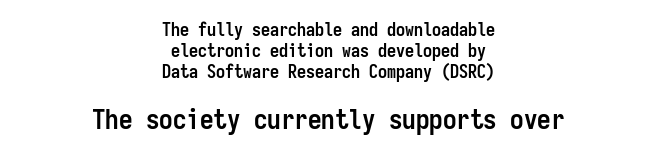
Q: Is the text bold? A: Yes.
Q: Is the text italic (slanted)? A: No, it is upright.
Q: Is the text underlined? A: No.
Q: How is the paragraph aligned? A: Centered.
Q: Is the spacing between letters normal or unusually wide? A: Normal.
Q: Which block of text is set in a larger size, the first (top) or the second (bottom)? A: The second (bottom) one.
